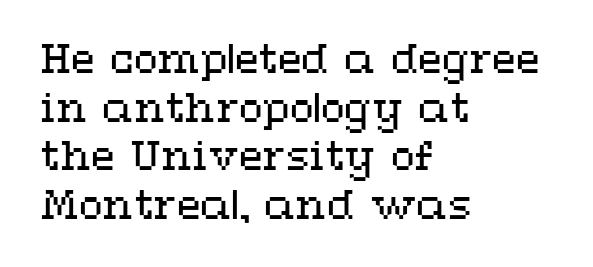
A typesetter would call this leading conventional body-copy spacing. The face used here is proportionally spaced, like ordinary book or web type. A typesetter would mark this as roman, not italic. Think standard paragraph weight, or any step lighter than that. This rendering features lettering with no underline. The paragraph has a hard left edge and a soft right edge.
